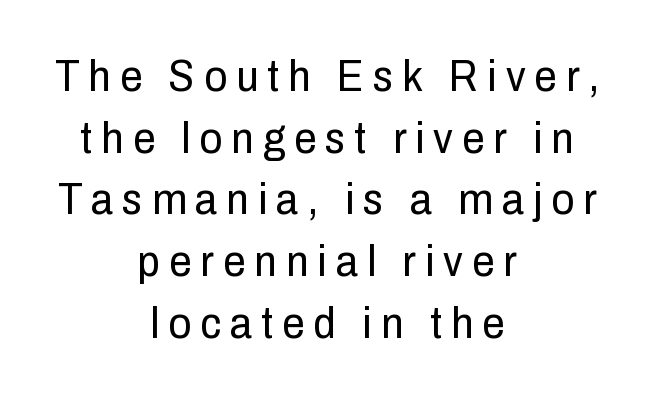
The strip under each line holds only bare page. The letterforms stand isolated, each surrounded by extra space. If you measured baseline to baseline, you'd find a middling distance. A sans-serif font was chosen for this passage.
